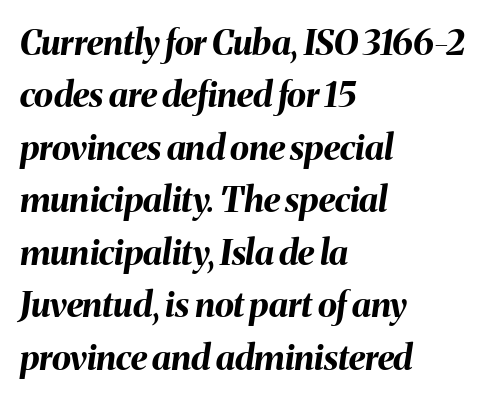
{"italic": "yes", "lean": "right", "slant_degrees": 8, "bold": "yes", "weight": "bold", "width": "normal", "stroke_contrast": "medium", "x_height": "medium", "monospaced": "no", "underline": "no", "align": "left", "line_spacing": "normal", "line_spacing_ratio": 1.5, "letter_spacing": "normal", "letter_spacing_em": 0.0, "glyph_px": 35}
